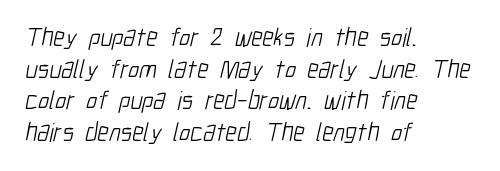
The horizontal fit of the characters is conventional and even. Any mark beneath the type? The region is blank. The passage shown is not bold in any degree. The text block is weighted toward the left margin, trailing off unevenly rightward.
